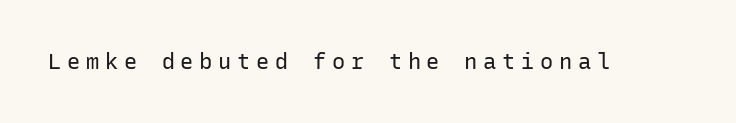
Tracking value appears strongly positive — letters spread wide. Ink coverage per letter is moderate at most. The lettering holds an erect, upright posture throughout. The space directly below the letters is spotless.
